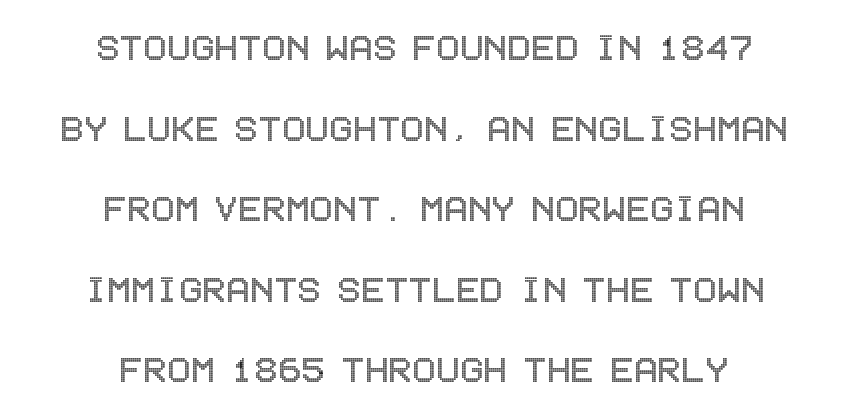
{"italic": "no", "width": "condensed", "x_height": "large", "underline": "no", "align": "center", "line_spacing_ratio": 1.83, "letter_spacing": "normal", "letter_spacing_em": 0.0, "glyph_px": 44}
